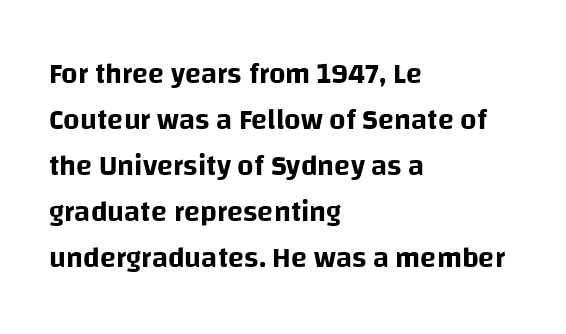
{"serif": "no", "italic": "no", "width": "normal", "stroke_contrast": "low", "x_height": "large", "monospaced": "no", "underline": "no", "align": "left", "line_spacing": "normal", "line_spacing_ratio": 1.59, "letter_spacing": "normal", "letter_spacing_em": 0.0, "glyph_px": 29}
